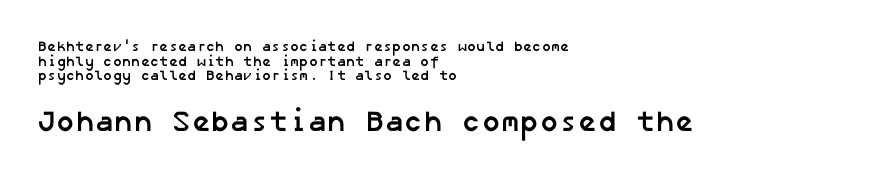
{"serif": "no", "bold": "yes", "weight": "semibold", "width": "normal", "stroke_contrast": "low", "x_height": "medium", "underline": "no", "align": "left", "line_spacing": "tight", "line_spacing_ratio": 1.04, "letter_spacing": "normal", "letter_spacing_em": 0.0, "larger_block": "second", "size_ratio": 2.07, "glyph_px": 29}
